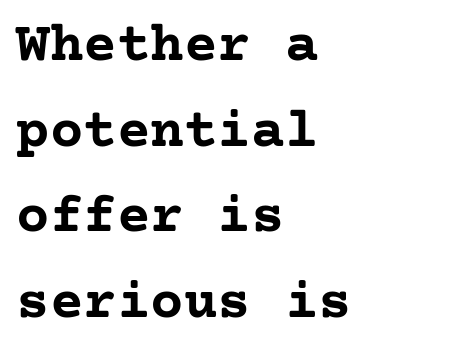
{"serif": "yes", "italic": "no", "bold": "yes", "weight": "semibold", "width": "normal", "stroke_contrast": "low", "x_height": "medium", "underline": "no", "align": "left", "line_spacing": "normal", "line_spacing_ratio": 1.53, "letter_spacing": "normal", "letter_spacing_em": 0.0, "glyph_px": 56}
